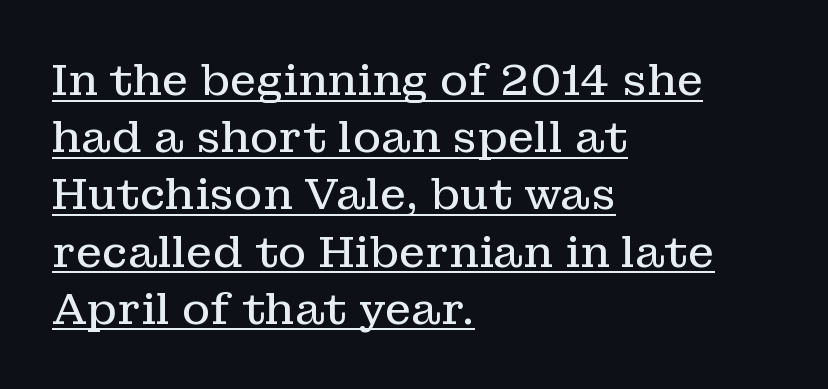
This sample uses an upright cut, with every glyph sitting square on the baseline. Compared with a centered layout, this one pins lines to the left instead. Compared with typical paragraphs, the rows here are spaced about the same. Small tapered or slab feet sit at the stroke ends, so this counts as serif. Stroke thickness stays within the range of a standard reading face or lighter.
